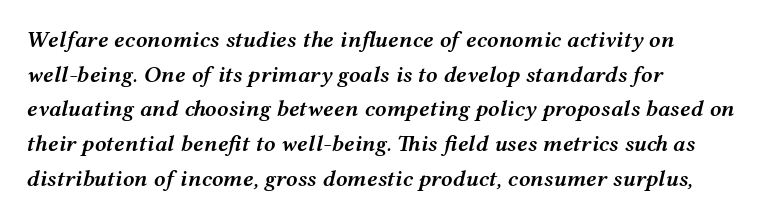
The image shows 23 px text type, italic (leaning right); set left-aligned, normal line spacing (1.51x), normal letter spacing, not underlined.
